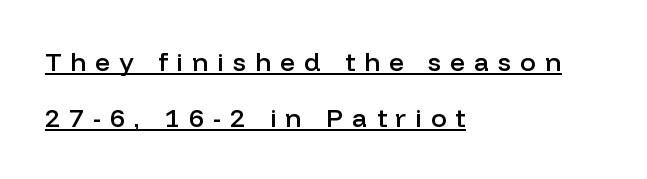
{"italic": "no", "bold": "semi", "underline": "yes", "align": "left", "line_spacing": "loose", "line_spacing_ratio": 2.15, "letter_spacing": "wide", "letter_spacing_em": 0.35, "glyph_px": 26}
